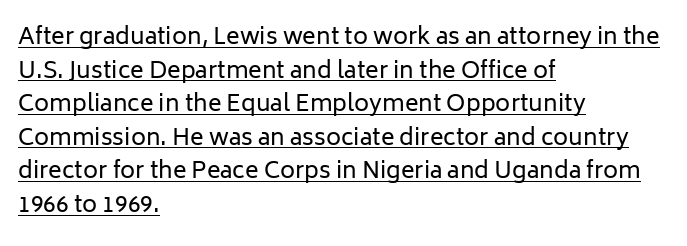
{"italic": "no", "bold": "no", "underline": "yes", "align": "left", "line_spacing": "normal", "line_spacing_ratio": 1.46, "letter_spacing": "normal", "letter_spacing_em": 0.0, "glyph_px": 23}
